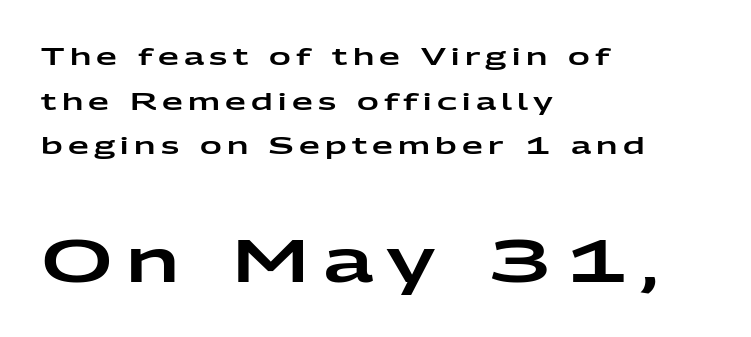
{"serif": "no", "italic": "no", "width": "wide", "stroke_contrast": "low", "x_height": "medium", "monospaced": "no", "underline": "no", "align": "left", "line_spacing_ratio": 1.86, "letter_spacing": "wide", "letter_spacing_em": 0.22, "larger_block": "second", "size_ratio": 2.5, "glyph_px": 60}
